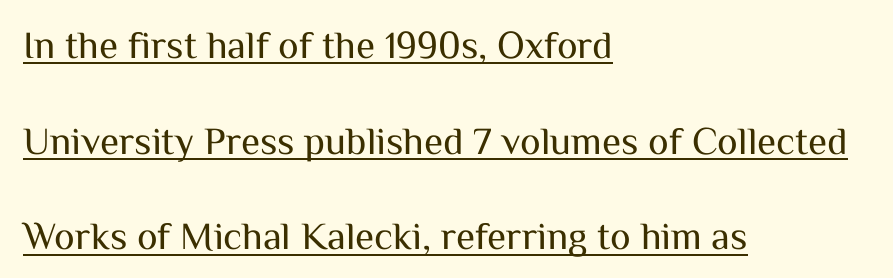
If you drew a ruler down the left edge, every line would touch it. The text was rendered using a sans face with plain stroke endings. Check the space under the baseline: a stroke is drawn there. Proportional: the letters do not fall into vertical columns. This block would shrink considerably if given ordinary leading; it's expanded now.
